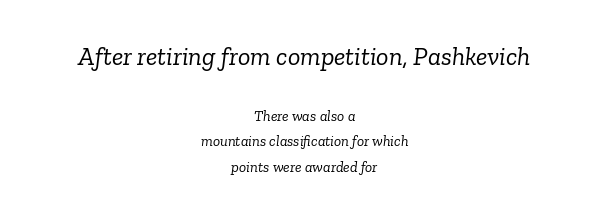
The image shows 26 px text type, italic (leaning right); set centered, line spacing 1.72x, normal letter spacing, not underlined; the first (top) block is 1.73x larger.
